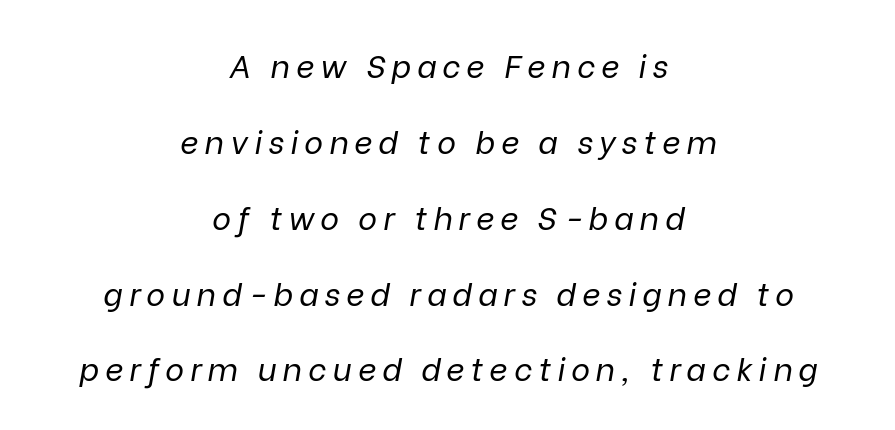
The image shows 32 px regular-weight type, italic (leaning right); set centered, loose line spacing (2.37x), not underlined; low stroke contrast and a medium x-height.
